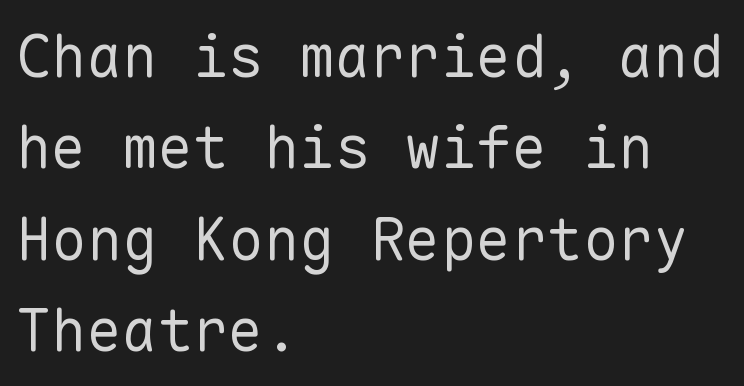
{"serif": "no", "italic": "no", "bold": "no", "weight": "regular", "width": "normal", "stroke_contrast": "low", "x_height": "medium", "monospaced": "yes", "underline": "no", "align": "left", "line_spacing": "normal", "line_spacing_ratio": 1.55, "letter_spacing": "normal", "letter_spacing_em": 0.0, "glyph_px": 59}
